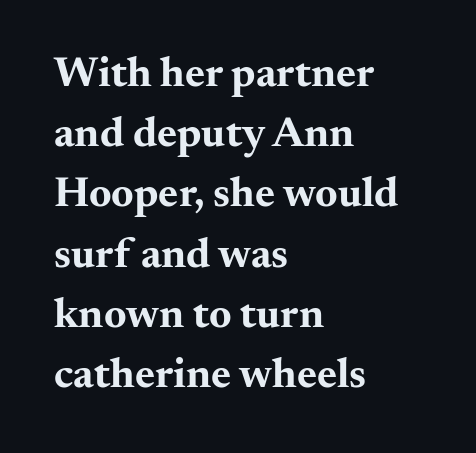
Between one letter and the next there's only the usual sliver of space. A clean baseline with only descenders dipping below it. Does the weight exceed regular? Yes, all the way to bold. Style check: upright.
